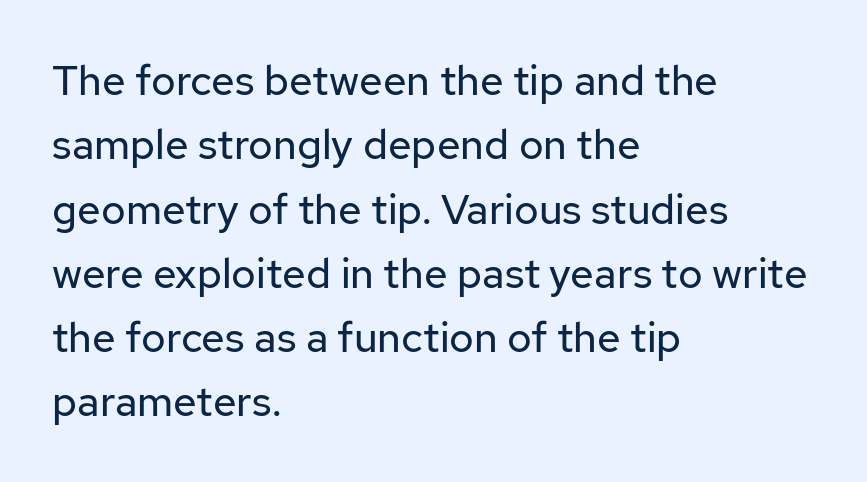
The image shows 42 px regular-weight sans-serif type, upright; set left-aligned, normal line spacing (1.53x), normal letter spacing, not underlined; low stroke contrast and a medium x-height.
